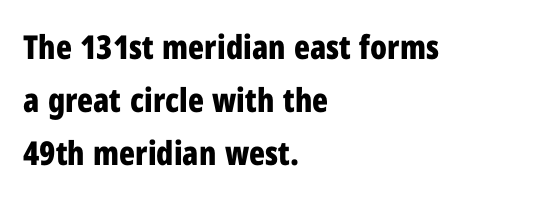
Q: Is the text bold? A: Yes.
Q: Is the text italic (slanted)? A: No, it is upright.
Q: Is the typeface a serif or a sans-serif typeface? A: Sans-serif.
Q: Is the text underlined? A: No.
Q: How is the paragraph aligned? A: Left-aligned.
Q: Is the spacing between letters normal or unusually wide? A: Normal.
Q: Is the spacing between lines tight, normal or loose? A: Normal.
Q: Width (condensed, normal, or wide)? A: Condensed.
Q: Stroke contrast? A: Low.
Q: x-height? A: Medium.
Q: Monospaced? A: No.
